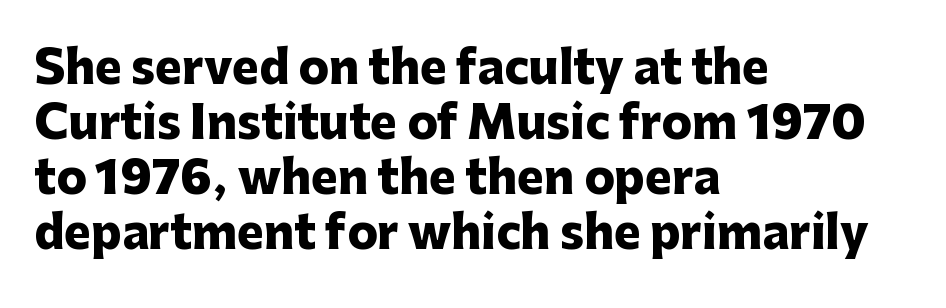
Q: Is the text bold? A: Yes.
Q: Is the text italic (slanted)? A: No, it is upright.
Q: Is the typeface a serif or a sans-serif typeface? A: Sans-serif.
Q: Is the text underlined? A: No.
Q: How is the paragraph aligned? A: Left-aligned.
Q: Is the spacing between letters normal or unusually wide? A: Normal.
Q: Width (condensed, normal, or wide)? A: Normal.
Q: Stroke contrast? A: Low.
Q: x-height? A: Medium.
Q: Monospaced? A: No.
